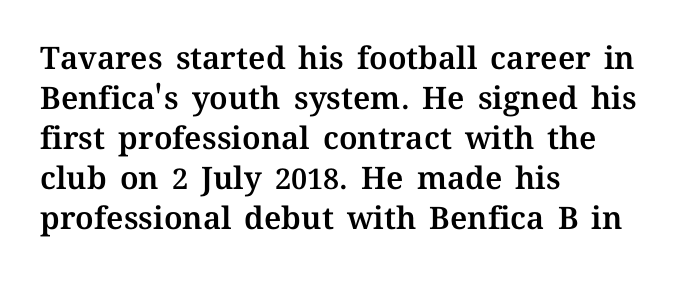
The image shows 31 px text type, upright; set left-aligned, normal line spacing (1.29x), normal letter spacing, not underlined; medium stroke contrast and a medium x-height.
